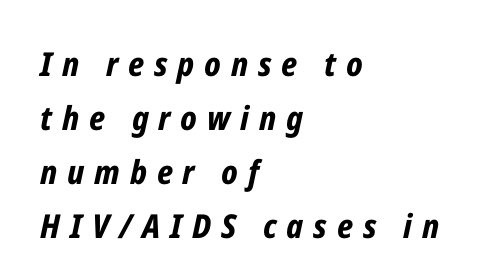
{"italic": "yes", "lean": "right", "slant_degrees": 12, "bold": "yes", "weight": "bold", "width": "condensed", "stroke_contrast": "low", "x_height": "medium", "monospaced": "no", "underline": "no", "align": "left", "line_spacing": "normal", "line_spacing_ratio": 1.64, "letter_spacing": "wide", "letter_spacing_em": 0.3, "glyph_px": 33}
